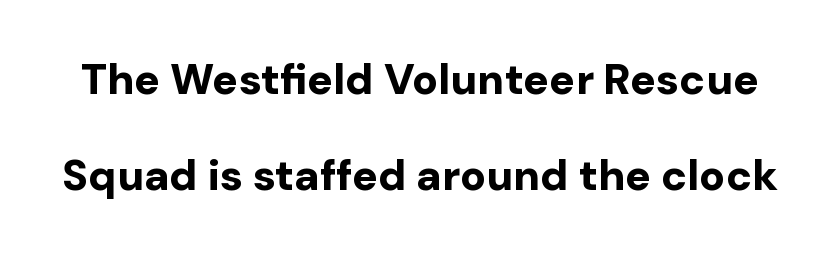
{"serif": "no", "italic": "no", "bold": "yes", "weight": "bold", "width": "normal", "stroke_contrast": "low", "x_height": "medium", "monospaced": "no", "underline": "no", "line_spacing": "loose", "line_spacing_ratio": 2.23, "letter_spacing": "normal", "letter_spacing_em": 0.0, "glyph_px": 43}
